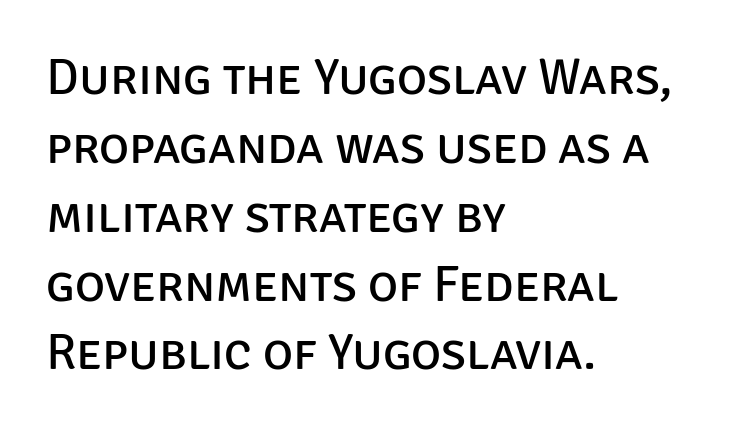
Posture: vertical. Short and long lines alike share a common starting point at left. The face looks like a standard text weight, possibly lighter. A typesetter would call this proportional, since set widths differ per character. The string is rendered with underlining switched off.
